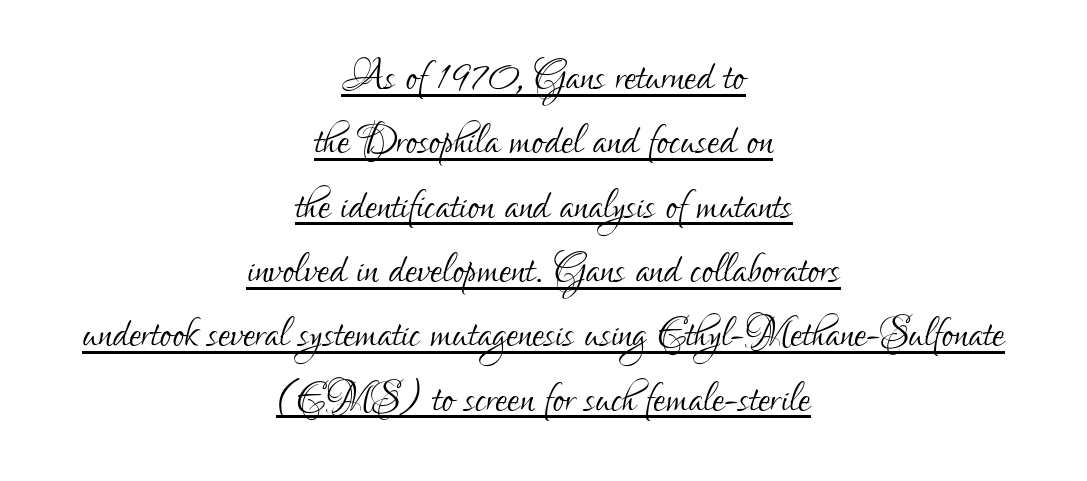
Q: Is the text bold? A: No.
Q: Is the text italic (slanted)? A: Yes.
Q: Is the typeface a serif or a sans-serif typeface? A: Sans-serif.
Q: Is the text underlined? A: Yes.
Q: How is the paragraph aligned? A: Centered.
Q: Is the spacing between letters normal or unusually wide? A: Normal.
Q: Width (condensed, normal, or wide)? A: Condensed.
Q: Stroke contrast? A: Low.
Q: x-height? A: Small.
Q: Monospaced? A: No.
